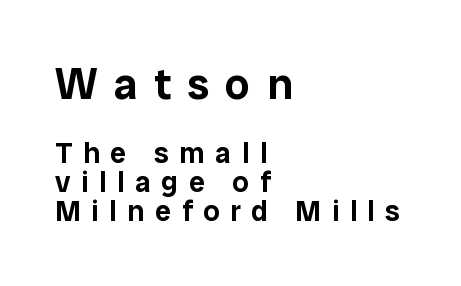
This sample has the flowing, uneven cadence of proportional lettering. Top chunk: large. Bottom chunk: small. Quick note: not italic, upright. Notice how the passage keeps a crisp vertical edge on the left only. No feet cap the strokes, marking this as sans-serif type.
